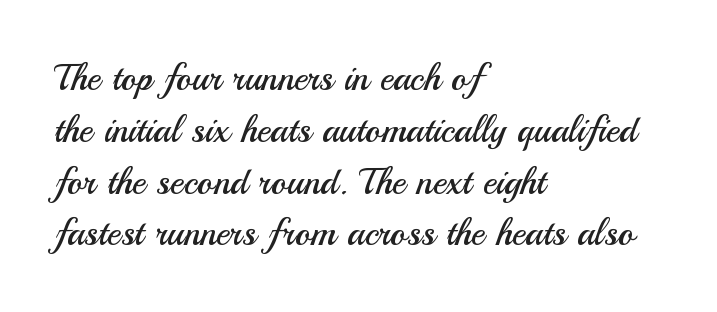
{"serif": "no", "bold": "no", "weight": "regular", "width": "normal", "stroke_contrast": "medium", "x_height": "small", "monospaced": "no", "underline": "no", "align": "left", "line_spacing": "normal", "line_spacing_ratio": 1.4, "letter_spacing": "normal", "letter_spacing_em": 0.0, "glyph_px": 37}
